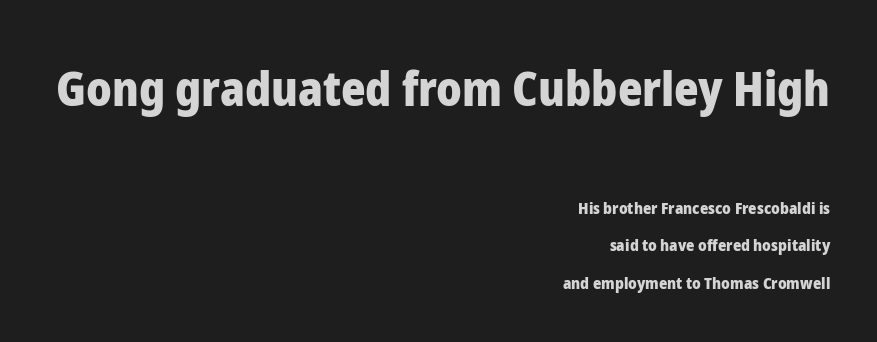
Q: Is the text bold? A: Yes.
Q: Is the text italic (slanted)? A: No, it is upright.
Q: Is the typeface a serif or a sans-serif typeface? A: Sans-serif.
Q: Is the text underlined? A: No.
Q: How is the paragraph aligned? A: Right-aligned.
Q: Is the spacing between letters normal or unusually wide? A: Normal.
Q: Is the spacing between lines tight, normal or loose? A: Loose.
Q: Which block of text is set in a larger size, the first (top) or the second (bottom)? A: The first (top) one.
Q: Width (condensed, normal, or wide)? A: Normal.
Q: Stroke contrast? A: Low.
Q: x-height? A: Medium.
Q: Monospaced? A: No.
